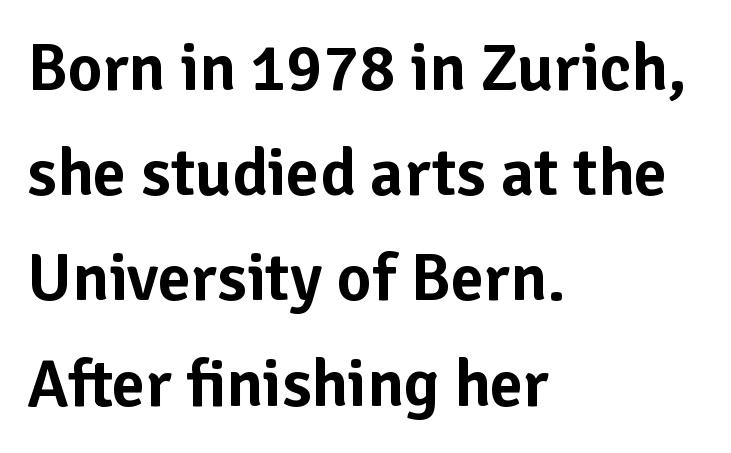
If you drew a line through each stem, it would be perfectly vertical. You can tell from the bare stems that sans-serif type was used. The space beneath each line is pristine and unruled. One-word summary of the alignment: left. Evenly set lines give the paragraph a standard silhouette. Default kerning and tracking; the words read as compact shapes.
